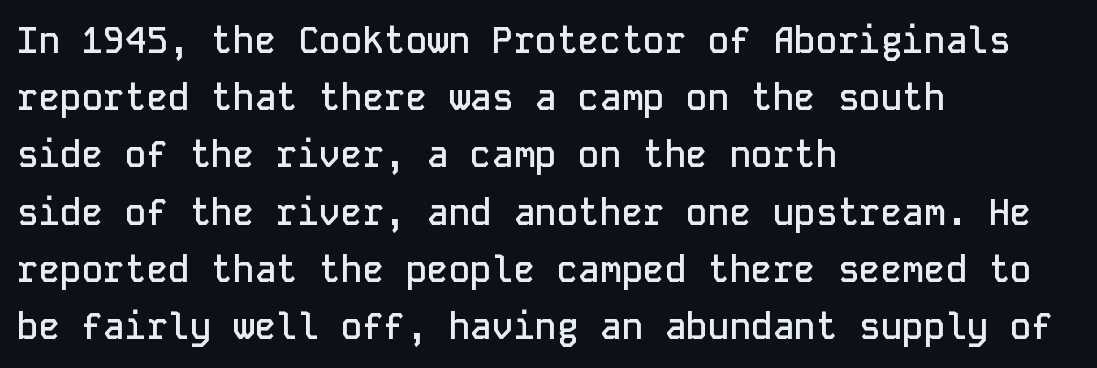
{"serif": "no", "italic": "no", "bold": "semi", "weight": "semibold", "width": "normal", "stroke_contrast": "low", "x_height": "medium", "monospaced": "yes", "underline": "no", "align": "left", "line_spacing": "normal", "line_spacing_ratio": 1.59, "letter_spacing": "normal", "letter_spacing_em": 0.0, "glyph_px": 36}
